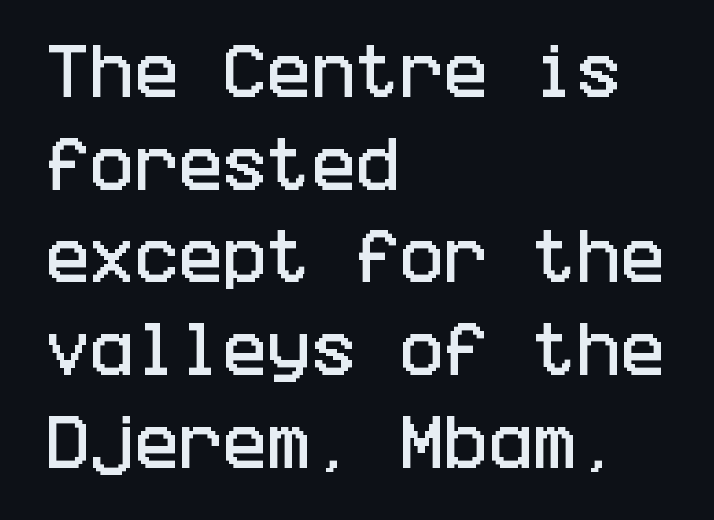
{"serif": "no", "italic": "no", "width": "condensed", "stroke_contrast": "low", "x_height": "large", "underline": "no", "align": "left", "line_spacing": "normal", "line_spacing_ratio": 1.57, "letter_spacing": "normal", "letter_spacing_em": 0.0, "glyph_px": 59}
